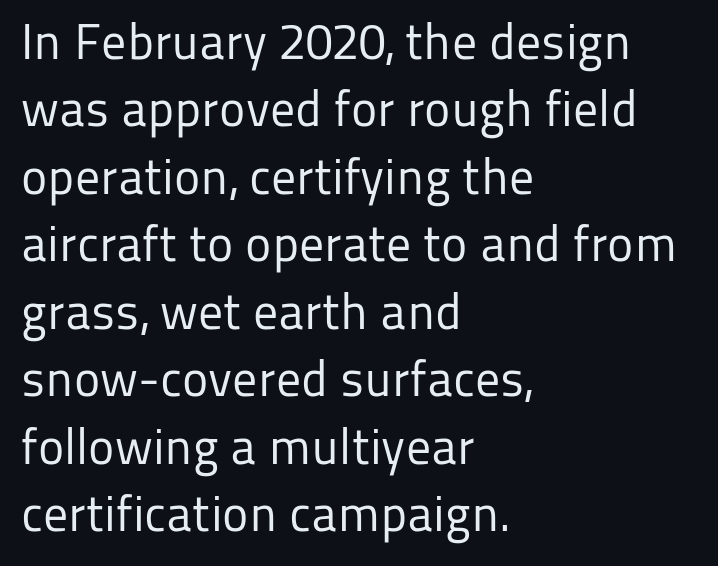
{"serif": "no", "italic": "no", "bold": "no", "weight": "regular", "width": "normal", "stroke_contrast": "low", "x_height": "medium", "monospaced": "no", "underline": "no", "align": "left", "line_spacing": "normal", "line_spacing_ratio": 1.35, "letter_spacing": "normal", "letter_spacing_em": 0.0, "glyph_px": 50}
